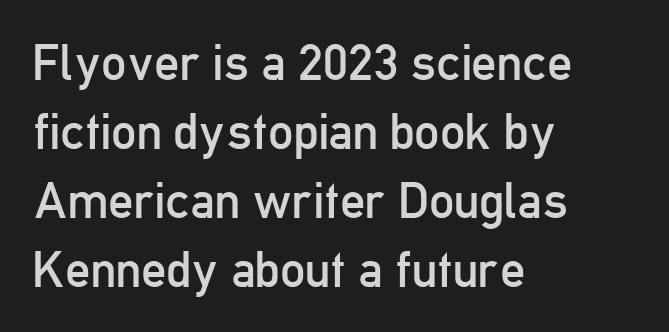
{"serif": "no", "italic": "no", "bold": "no", "weight": "regular", "width": "condensed", "stroke_contrast": "low", "x_height": "medium", "monospaced": "no", "underline": "no", "align": "left", "line_spacing": "normal", "line_spacing_ratio": 1.38, "letter_spacing": "normal", "letter_spacing_em": 0.0, "glyph_px": 50}
